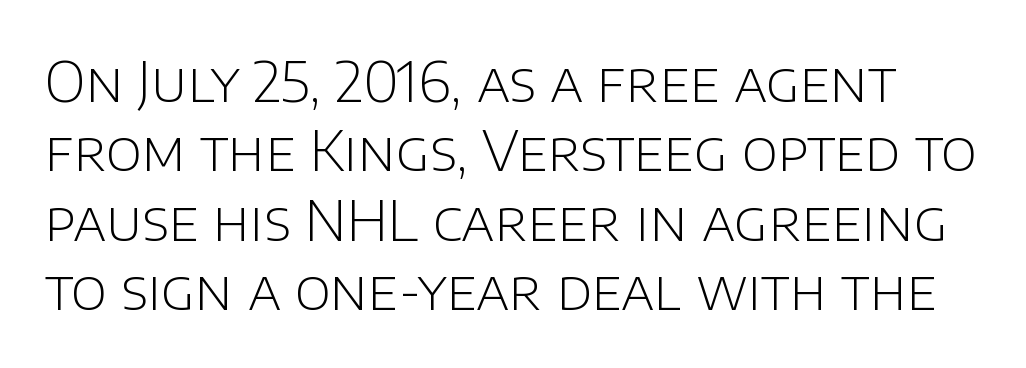
Only glyphs here, with clear space below each row. These lines sit exactly where default settings would place them. Inter-character spacing is left at the font's built-in metrics. The font is comparable to plain body text, perhaps lighter.
